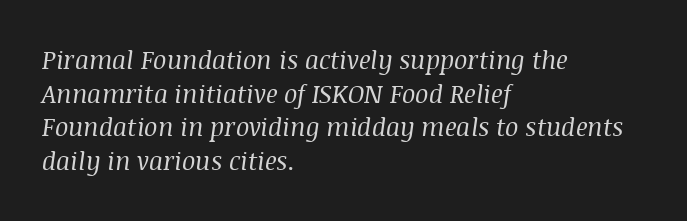
Q: Is the text bold? A: No.
Q: Is the text italic (slanted)? A: Yes, it leans right by about 8 degrees.
Q: Is the text underlined? A: No.
Q: How is the paragraph aligned? A: Left-aligned.
Q: Is the spacing between letters normal or unusually wide? A: Normal.
Q: Is the spacing between lines tight, normal or loose? A: Normal.
